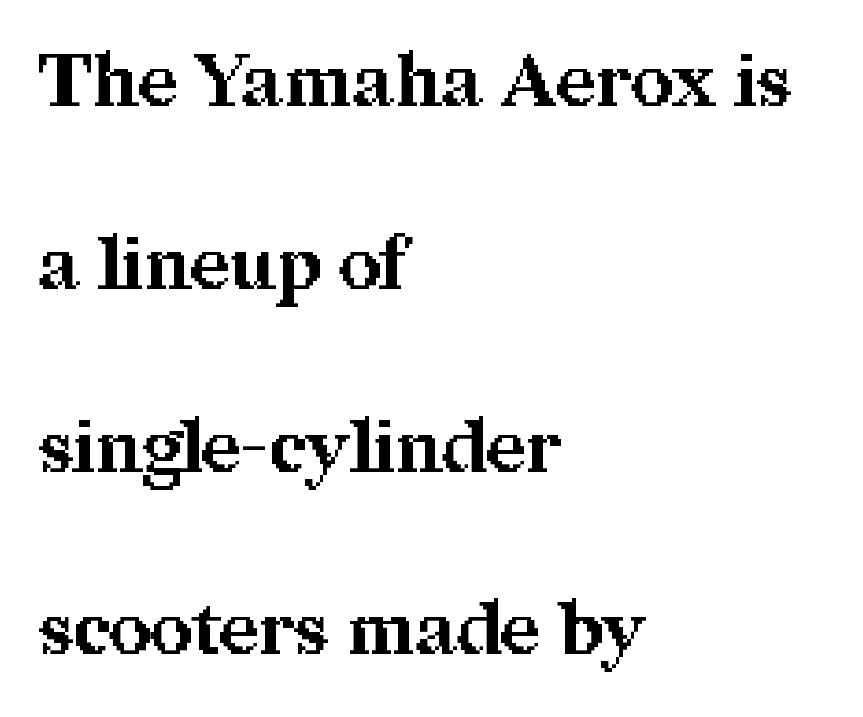
Q: Is the text bold? A: Yes.
Q: Is the text italic (slanted)? A: No, it is upright.
Q: Is the typeface a serif or a sans-serif typeface? A: Serif.
Q: Is the text underlined? A: No.
Q: How is the paragraph aligned? A: Left-aligned.
Q: Is the spacing between letters normal or unusually wide? A: Normal.
Q: Is the spacing between lines tight, normal or loose? A: Loose.
Q: Width (condensed, normal, or wide)? A: Normal.
Q: Stroke contrast? A: Medium.
Q: x-height? A: Medium.
Q: Monospaced? A: No.
